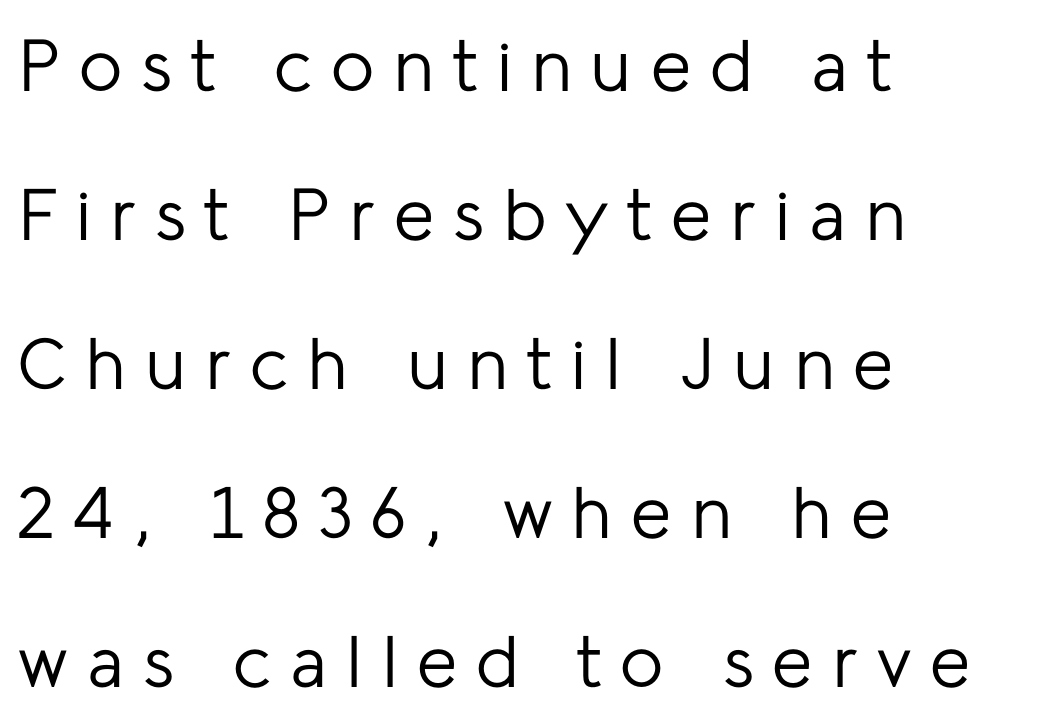
The image shows 73 px regular-weight sans-serif type, upright; set left-aligned, loose line spacing (2.04x), unusually wide letter spacing (+0.26 em), not underlined; low stroke contrast and a medium x-height.
